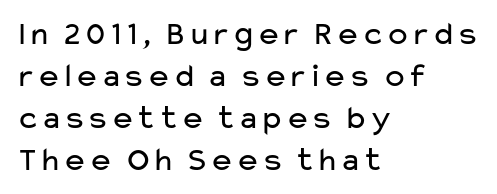
The image shows 34 px regular-weight, wide sans-serif type, upright; set left-aligned, line spacing 1.24x, normal letter spacing, not underlined; low stroke contrast and a medium x-height.
